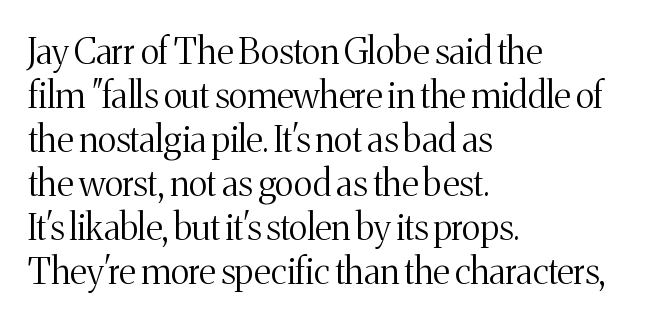
Q: Is the text bold? A: No.
Q: Is the text italic (slanted)? A: No, it is upright.
Q: Is the typeface a serif or a sans-serif typeface? A: Serif.
Q: Is the text underlined? A: No.
Q: How is the paragraph aligned? A: Left-aligned.
Q: Is the spacing between letters normal or unusually wide? A: Normal.
Q: Width (condensed, normal, or wide)? A: Normal.
Q: Stroke contrast? A: Medium.
Q: x-height? A: Medium.
Q: Monospaced? A: No.
